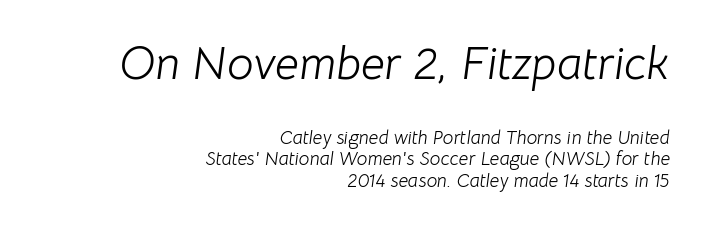
{"italic": "yes", "lean": "right", "slant_degrees": 8, "bold": "no", "weight": "light", "width": "normal", "stroke_contrast": "low", "x_height": "medium", "monospaced": "no", "underline": "no", "align": "right", "line_spacing": "tight", "line_spacing_ratio": 1.15, "letter_spacing": "normal", "letter_spacing_em": 0.0, "larger_block": "first", "size_ratio": 2.47, "glyph_px": 47}
